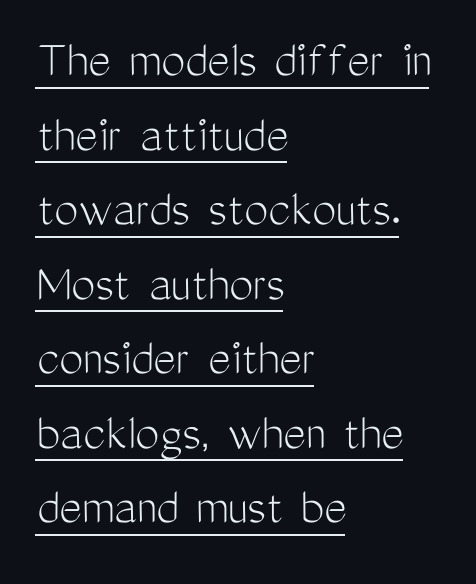
Is this a heavy cut? Hardly; it is regular or lighter. Letter spacing: default. The typesetter chose a ragged-right arrangement here. Normally led — the rows are evenly, conventionally spaced. These lines are rendered in a variable-pitch font. Quick note: underline on.
